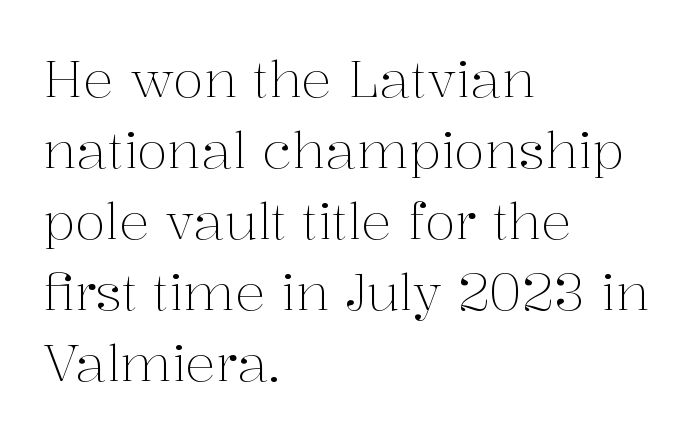
Here the designer chose a conventional face with non-uniform glyph widths. The passage shown is typeset with a serif family. Check the space under the baseline: it is left empty. The block of text has a typical density, with ordinary space between rows. Style check: upright.
